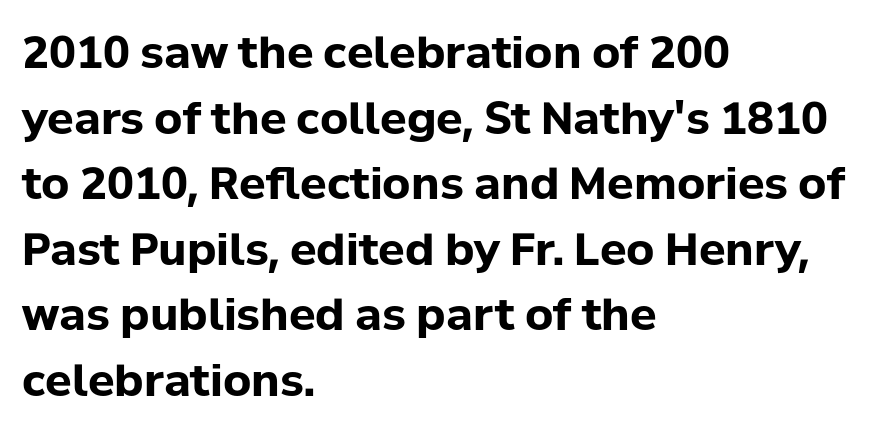
Q: Is the text bold? A: Yes.
Q: Is the text italic (slanted)? A: No, it is upright.
Q: Is the typeface a serif or a sans-serif typeface? A: Sans-serif.
Q: Is the text underlined? A: No.
Q: How is the paragraph aligned? A: Left-aligned.
Q: Is the spacing between letters normal or unusually wide? A: Normal.
Q: Is the spacing between lines tight, normal or loose? A: Normal.
Q: Width (condensed, normal, or wide)? A: Normal.
Q: Stroke contrast? A: Low.
Q: x-height? A: Medium.
Q: Monospaced? A: No.
